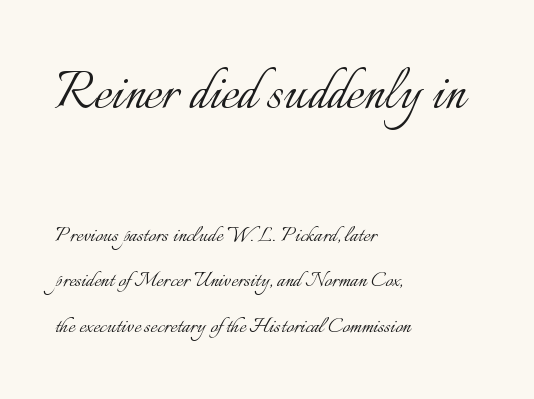
The image shows 65 px light type; set left-aligned, line spacing 1.74x, normal letter spacing, not underlined; the first (top) block is 2.5x larger; low stroke contrast and a small x-height.
